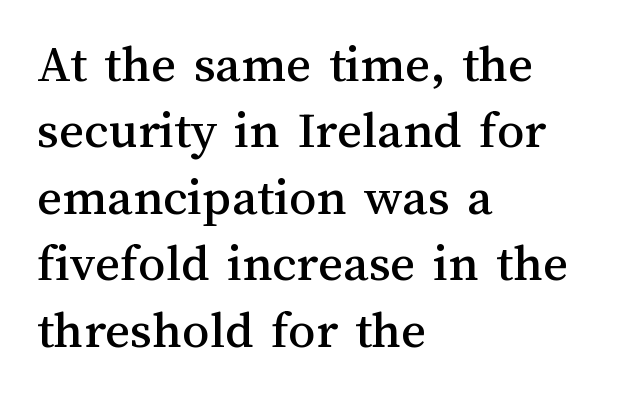
Q: Is the text italic (slanted)? A: No, it is upright.
Q: Is the text underlined? A: No.
Q: How is the paragraph aligned? A: Left-aligned.
Q: Is the spacing between letters normal or unusually wide? A: Normal.
Q: Width (condensed, normal, or wide)? A: Normal.
Q: Stroke contrast? A: Medium.
Q: x-height? A: Medium.
Q: Monospaced? A: No.
